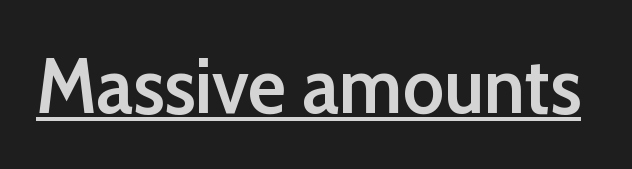
Designer's note — italics off, roman on. No feet cap the strokes, marking this as sans-serif type. How heavy is the stroke? Medium-heavy — a semibold, shy of bold. Every word sits above its own underline.
